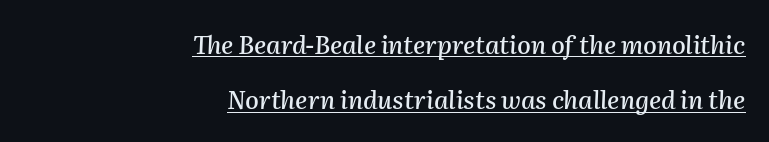
The image shows 25 px text type, italic (leaning right); set right-aligned, loose line spacing (2.21x), normal letter spacing, underlined.
